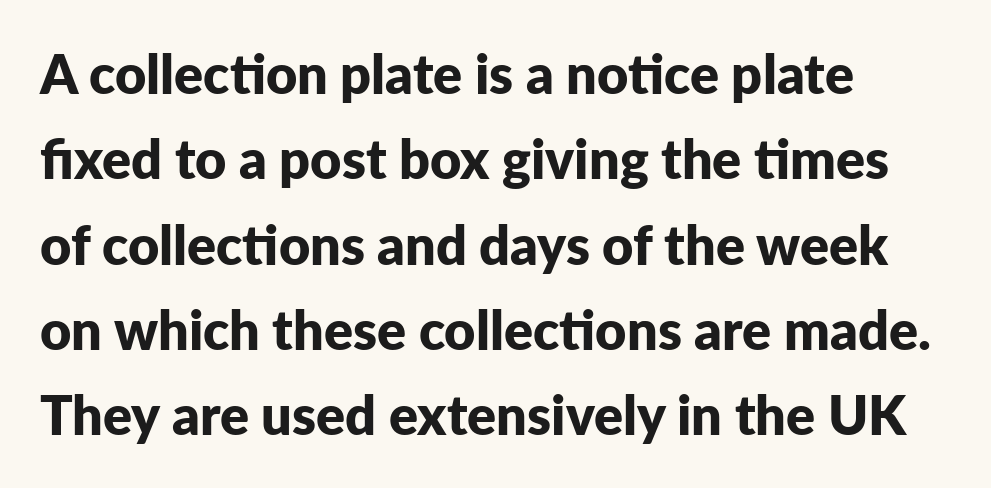
Typeset ragged right — the left edge is the straight one. Students, observe: this is what conventionally led text looks like. In terms of letterform style, serifs are entirely absent. You could not count columns in this text — the font is proportionally spaced. Unmarked baselines from the first word to the last.
